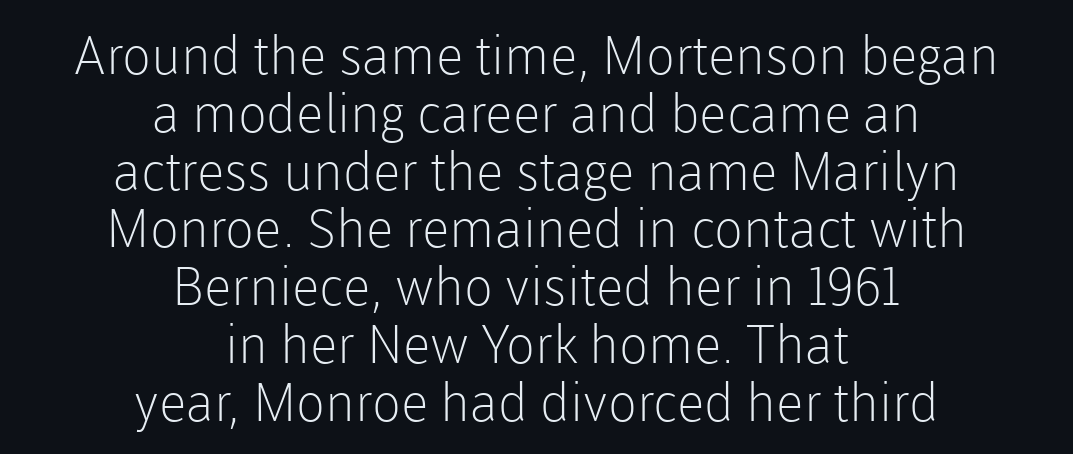
{"serif": "no", "italic": "no", "bold": "no", "weight": "light", "width": "normal", "stroke_contrast": "low", "x_height": "medium", "monospaced": "no", "underline": "no", "align": "center", "line_spacing": "tight", "line_spacing_ratio": 1.09, "letter_spacing": "normal", "letter_spacing_em": 0.0, "glyph_px": 53}
